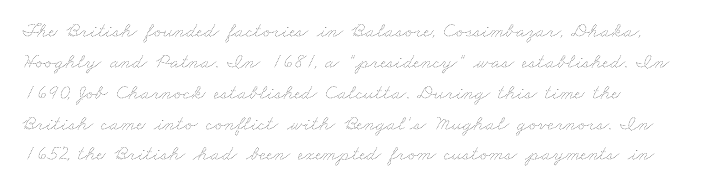
The image shows 21 px text type; set normal line spacing (1.47x), normal letter spacing, not underlined.
